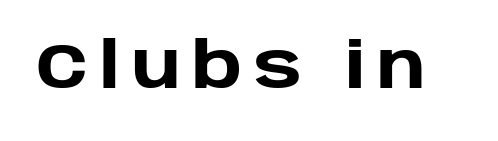
{"serif": "no", "italic": "no", "bold": "yes", "weight": "heavy", "width": "normal", "stroke_contrast": "low", "x_height": "large", "monospaced": "no", "underline": "no", "glyph_px": 63}
